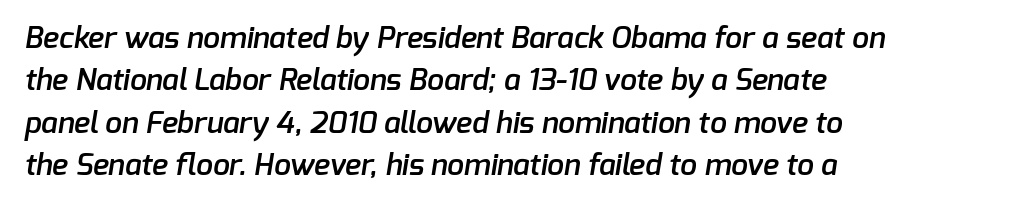
{"serif": "no", "bold": "semi", "weight": "semibold", "width": "normal", "stroke_contrast": "low", "x_height": "medium", "monospaced": "no", "underline": "no", "align": "left", "line_spacing": "normal", "line_spacing_ratio": 1.41, "letter_spacing": "normal", "letter_spacing_em": 0.0, "glyph_px": 30}
